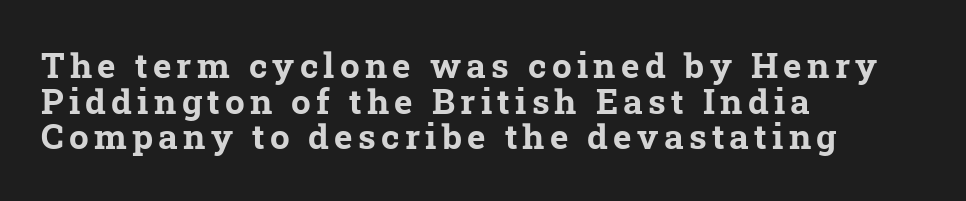
The image shows 35 px bold serif type; set left-aligned, tight line spacing (1.02x), not underlined; low stroke contrast and a medium x-height.
